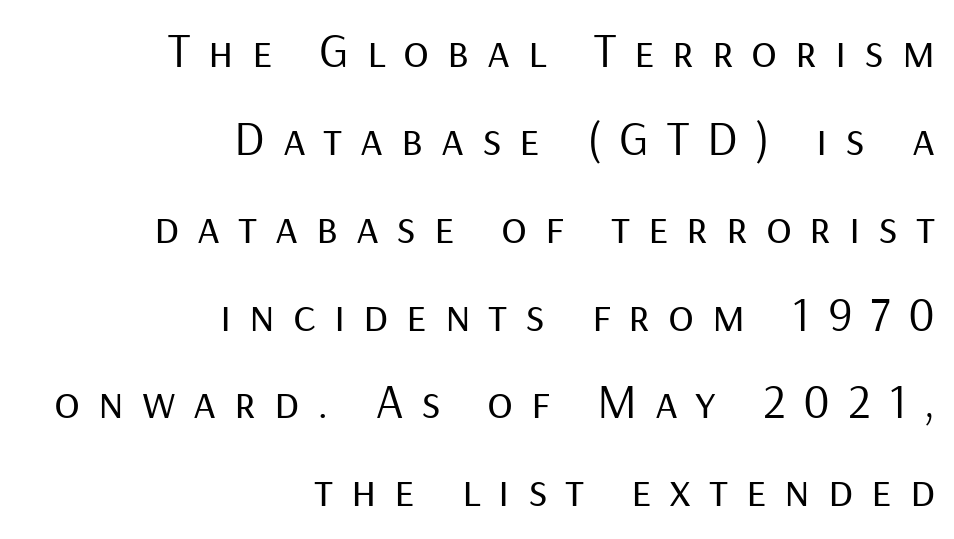
{"serif": "no", "italic": "no", "bold": "no", "weight": "regular", "width": "normal", "stroke_contrast": "low", "x_height": "medium", "monospaced": "no", "underline": "no", "align": "right", "line_spacing_ratio": 1.83, "letter_spacing": "wide", "letter_spacing_em": 0.37, "glyph_px": 48}
